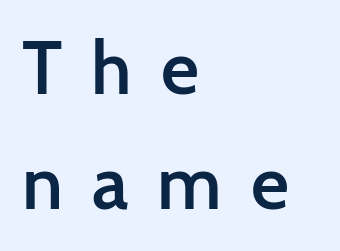
How heavy is the stroke? Medium-heavy — a semibold, shy of bold. The rendering uses natural spacing where letterforms have individual widths. The type family on display is of the sans-serif kind. Leftover space on each line is placed entirely after the last word. Unmarked baselines from the first word to the last. This sample keeps an unexceptional amount of space between lines.
